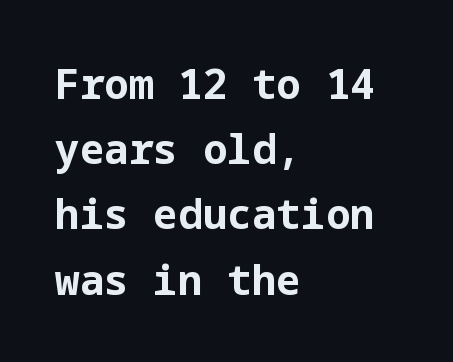
The image shows 41 px bold sans-serif type, upright; set left-aligned, normal line spacing (1.59x), normal letter spacing, not underlined; low stroke contrast and a medium x-height.
